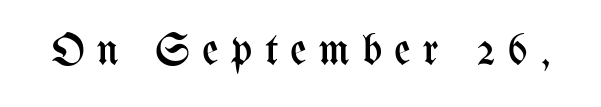
The specimen omits any rule beneath the text block's lines. Italic: no, the glyphs are upright roman. Looks like regular typesetting: each glyph gets only the width it needs. In terms of letterspacing, this is a distinctly airy, spread setting. Think standard paragraph weight, or any step lighter than that.
